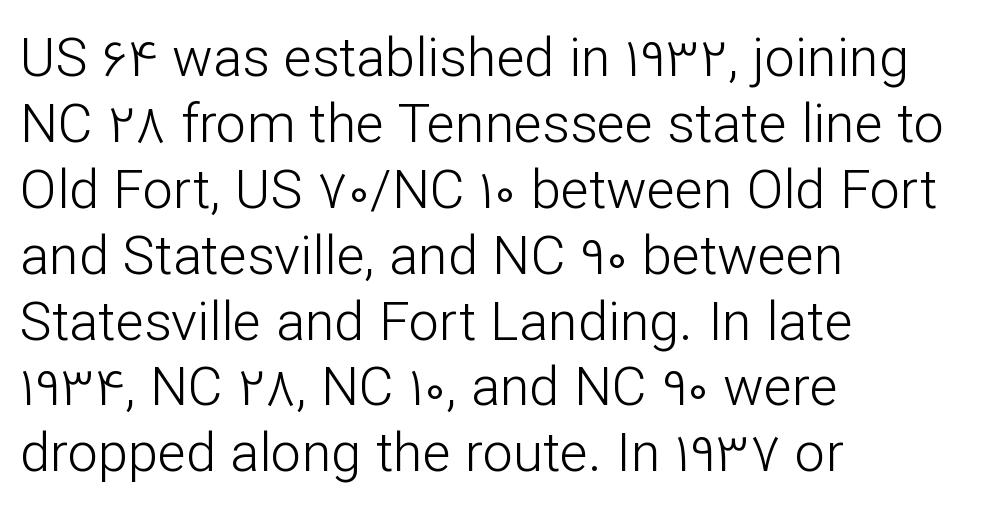
The zone under the glyphs is completely vacant. Posture: straight, roman, zero tilt. Nothing unusual about the tracking: characters are spaced as the font intends. A typesetter would call this proportional, since set widths differ per character. Check where the strokes stop: nothing finishes them off — pure sans. Nothing heavy about these letters — not bold at all.
